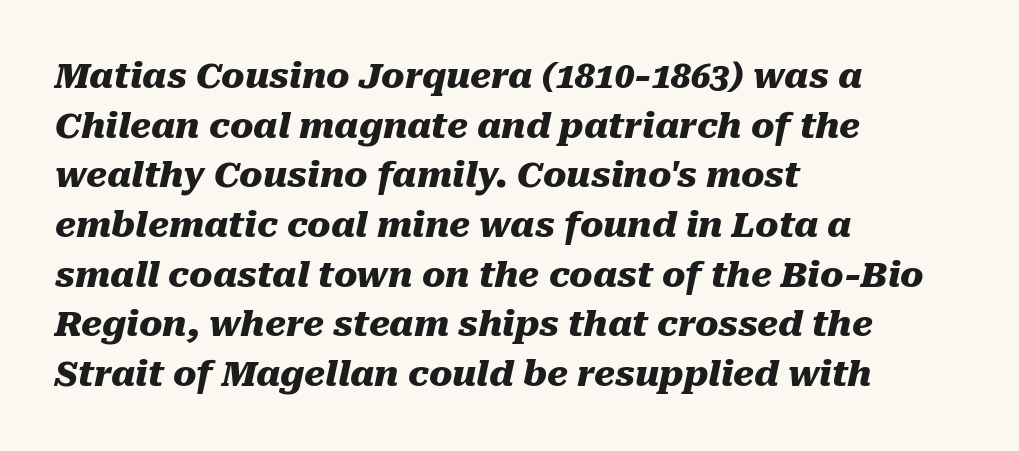
{"italic": "yes", "lean": "right", "slant_degrees": 10, "bold": "yes", "weight": "heavy", "width": "normal", "stroke_contrast": "medium", "x_height": "medium", "monospaced": "no", "underline": "no", "align": "left", "line_spacing": "normal", "line_spacing_ratio": 1.42, "letter_spacing": "normal", "letter_spacing_em": 0.0, "glyph_px": 35}
